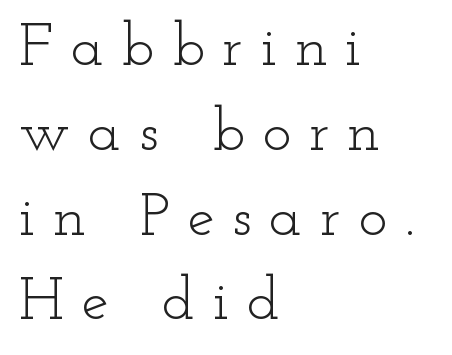
The image shows 61 px light, wide serif type, upright; set left-aligned, normal line spacing (1.39x), unusually wide letter spacing (+0.29 em), not underlined; low stroke contrast and a small x-height.
